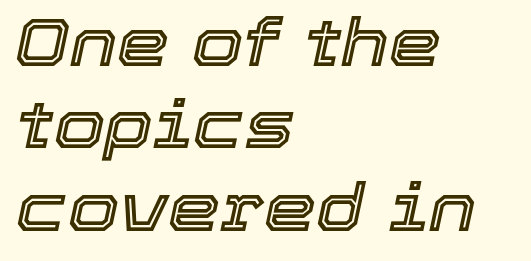
Q: Is the text italic (slanted)? A: Yes, it leans right by about 12 degrees.
Q: Is the text underlined? A: No.
Q: How is the paragraph aligned? A: Left-aligned.
Q: Is the spacing between letters normal or unusually wide? A: Normal.
Q: Is the spacing between lines tight, normal or loose? A: Normal.
Q: Width (condensed, normal, or wide)? A: Normal.
Q: x-height? A: Medium.
Q: Monospaced? A: No.
